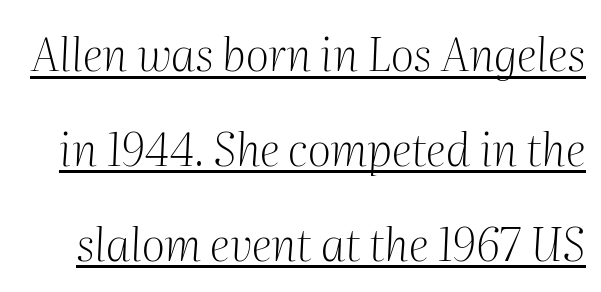
The image shows 46 px light serif type, italic (leaning right); set loose line spacing (2.06x), normal letter spacing, underlined; medium stroke contrast and a medium x-height.
